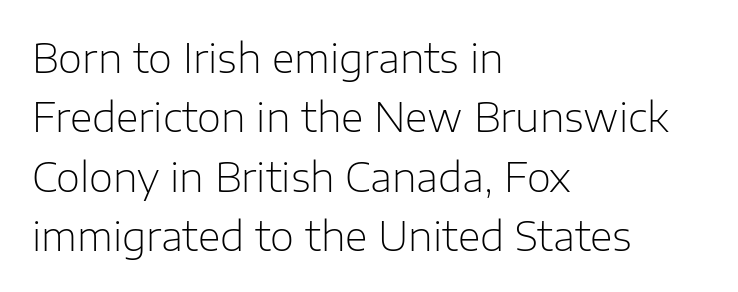
Q: Is the text bold? A: No.
Q: Is the text italic (slanted)? A: No, it is upright.
Q: Is the typeface a serif or a sans-serif typeface? A: Sans-serif.
Q: Is the text underlined? A: No.
Q: How is the paragraph aligned? A: Left-aligned.
Q: Is the spacing between letters normal or unusually wide? A: Normal.
Q: Is the spacing between lines tight, normal or loose? A: Normal.
Q: Width (condensed, normal, or wide)? A: Normal.
Q: Stroke contrast? A: Low.
Q: x-height? A: Medium.
Q: Monospaced? A: No.
